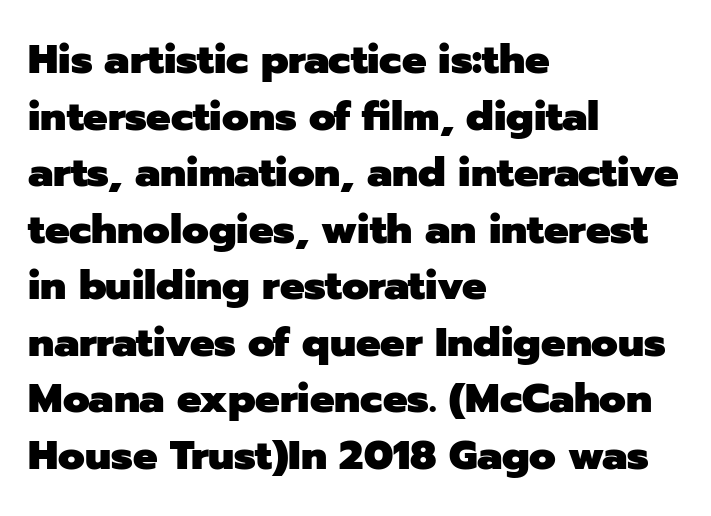
The space between consecutive lines is moderate. A clean baseline with only descenders dipping below it. Regarding serifs, this sample does without them. The letters stand upright; this is a roman face. The rendering uses natural spacing where letterforms have individual widths.
